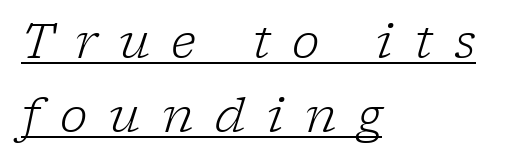
The image shows 47 px light serif type, italic (leaning right); set left-aligned, normal line spacing (1.57x), unusually wide letter spacing (+0.46 em), underlined; low stroke contrast and a medium x-height.
